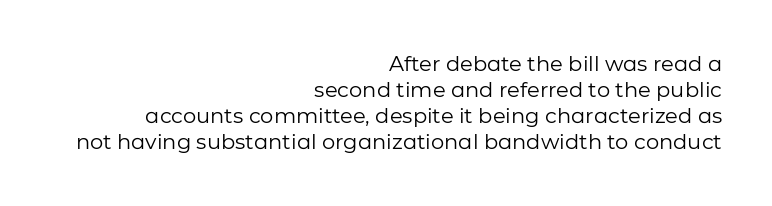
{"italic": "no", "bold": "no", "underline": "no", "align": "right", "line_spacing_ratio": 1.24, "letter_spacing": "normal", "letter_spacing_em": 0.0, "glyph_px": 21}
